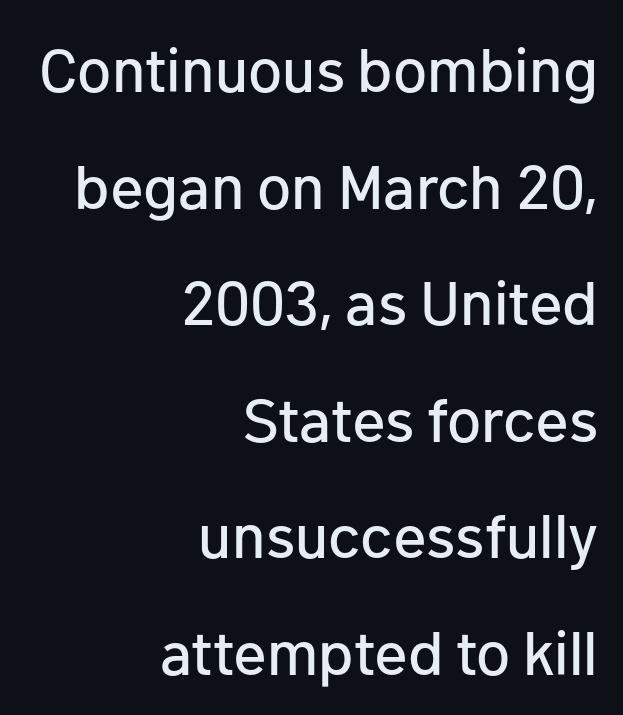
{"serif": "no", "italic": "no", "width": "normal", "stroke_contrast": "low", "x_height": "medium", "monospaced": "no", "underline": "no", "align": "right", "line_spacing_ratio": 1.88, "letter_spacing": "normal", "letter_spacing_em": 0.0, "glyph_px": 62}
